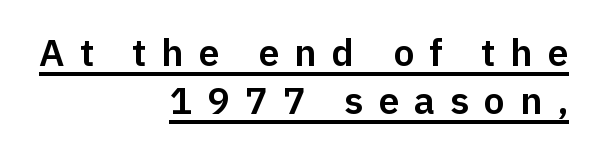
Letterform terminals end flat and unadorned throughout the passage. Horizontal alignment here is rightward, an uncommon choice for prose. Characters remain perfectly vertical along every line. You could only call the tracking loose — the letters float apart. Proportional: the letters do not fall into vertical columns.
